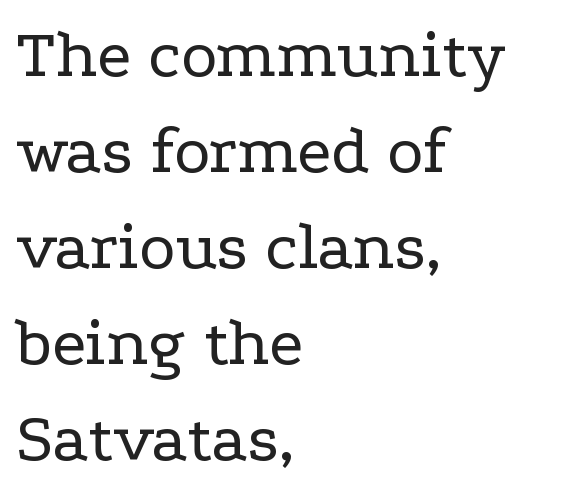
{"serif": "yes", "italic": "no", "bold": "no", "weight": "regular", "width": "wide", "stroke_contrast": "low", "x_height": "medium", "monospaced": "no", "underline": "no", "align": "left", "line_spacing": "normal", "line_spacing_ratio": 1.39, "letter_spacing": "normal", "letter_spacing_em": 0.0, "glyph_px": 69}
